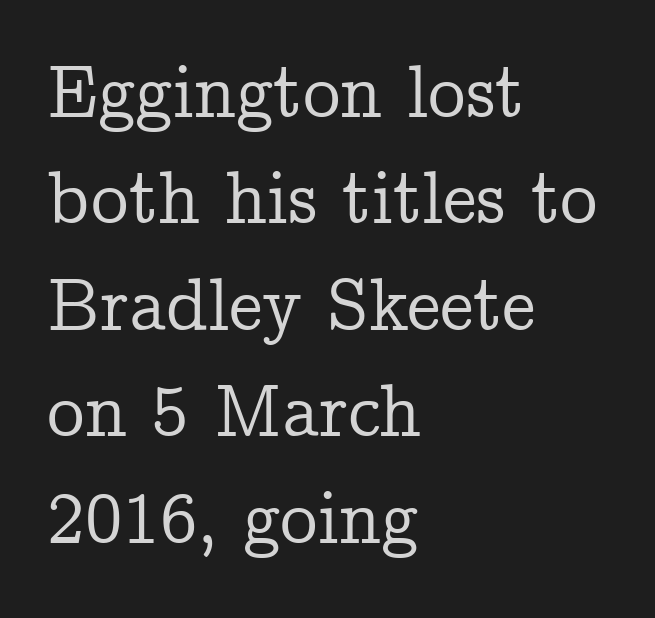
Q: Is the text italic (slanted)? A: No, it is upright.
Q: Is the typeface a serif or a sans-serif typeface? A: Serif.
Q: Is the text underlined? A: No.
Q: How is the paragraph aligned? A: Left-aligned.
Q: Is the spacing between letters normal or unusually wide? A: Normal.
Q: Is the spacing between lines tight, normal or loose? A: Normal.
Q: Width (condensed, normal, or wide)? A: Normal.
Q: Stroke contrast? A: Low.
Q: x-height? A: Medium.
Q: Monospaced? A: No.
